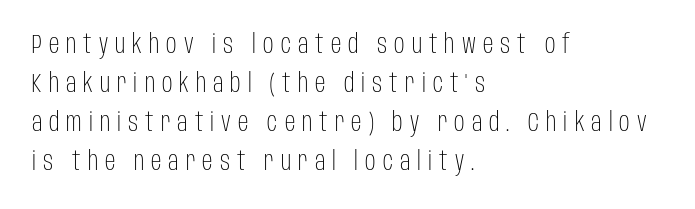
Reading down the block, your eye returns to a fixed left position each line. How are the letters spaced? Widely, with obvious added tracking. Ascenders rise straight up at ninety degrees. The rows are spaced the way most documents space them. The baseline area is clear.
